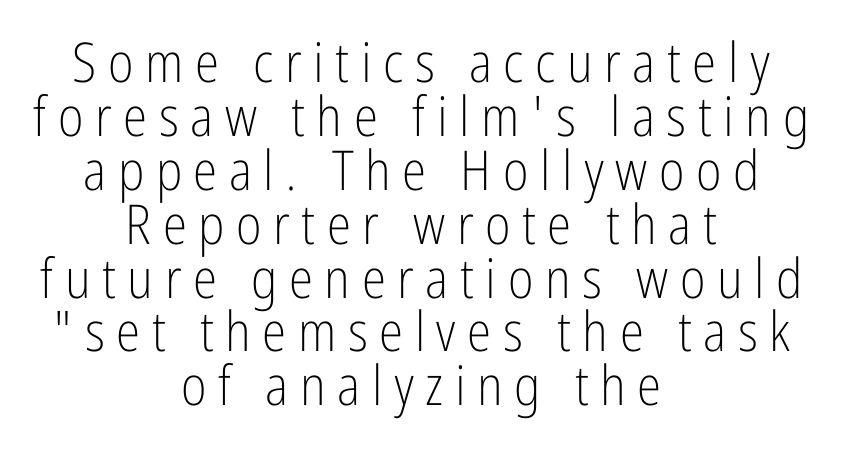
Q: Is the text bold? A: No.
Q: Is the text italic (slanted)? A: No, it is upright.
Q: Is the typeface a serif or a sans-serif typeface? A: Sans-serif.
Q: Is the text underlined? A: No.
Q: How is the paragraph aligned? A: Centered.
Q: Is the spacing between letters normal or unusually wide? A: Unusually wide.
Q: Is the spacing between lines tight, normal or loose? A: Tight.
Q: Width (condensed, normal, or wide)? A: Condensed.
Q: Stroke contrast? A: Low.
Q: x-height? A: Medium.
Q: Monospaced? A: No.
